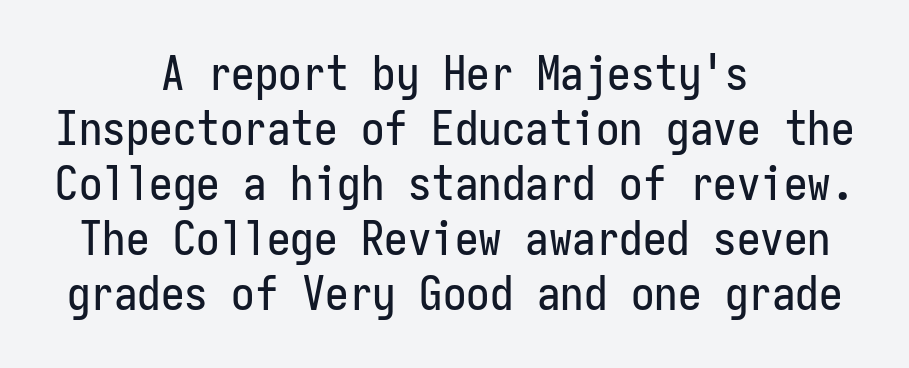
Q: Is the text italic (slanted)? A: No, it is upright.
Q: Is the typeface a serif or a sans-serif typeface? A: Sans-serif.
Q: Is the text underlined? A: No.
Q: How is the paragraph aligned? A: Centered.
Q: Is the spacing between letters normal or unusually wide? A: Normal.
Q: Width (condensed, normal, or wide)? A: Condensed.
Q: Stroke contrast? A: Low.
Q: x-height? A: Medium.
Q: Monospaced? A: Yes.
